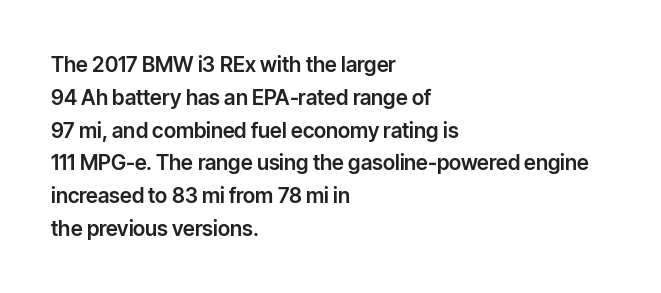
The image shows 21 px text type, upright; set left-aligned, normal line spacing (1.56x), normal letter spacing, not underlined.
